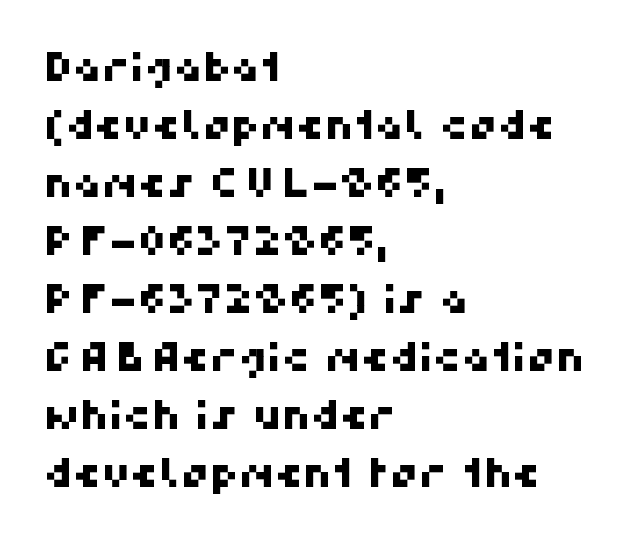
Q: Is the typeface a serif or a sans-serif typeface? A: Sans-serif.
Q: Is the text underlined? A: No.
Q: How is the paragraph aligned? A: Left-aligned.
Q: Is the spacing between letters normal or unusually wide? A: Normal.
Q: Is the spacing between lines tight, normal or loose? A: Normal.
Q: Width (condensed, normal, or wide)? A: Normal.
Q: Stroke contrast? A: High.
Q: x-height? A: Medium.
Q: Monospaced? A: No.
